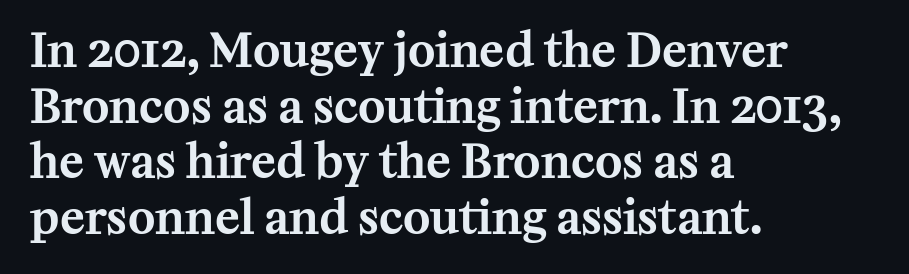
Q: Is the text italic (slanted)? A: No, it is upright.
Q: Is the typeface a serif or a sans-serif typeface? A: Serif.
Q: Is the text underlined? A: No.
Q: How is the paragraph aligned? A: Left-aligned.
Q: Is the spacing between letters normal or unusually wide? A: Normal.
Q: Width (condensed, normal, or wide)? A: Normal.
Q: Stroke contrast? A: Medium.
Q: x-height? A: Medium.
Q: Monospaced? A: No.
